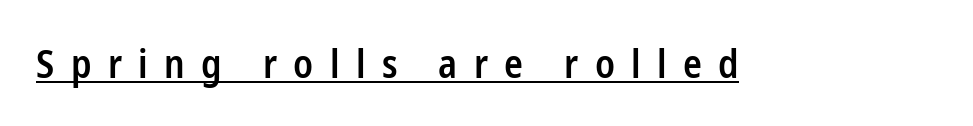
Looks like regular typesetting: each glyph gets only the width it needs. Emphasis by weight is partial: semibold. The type is letterspaced generously, with wide tracking. Italic? Not at all — the glyphs are vertical. The face used here is a sans, in the tradition of grotesques and geometrics. Every word sits above its own underline.
